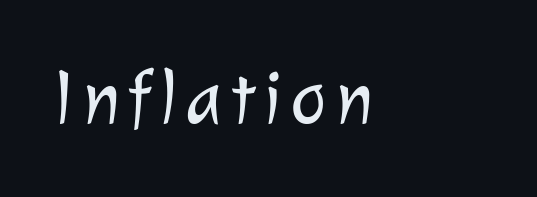
Q: Is the text bold? A: No.
Q: Is the typeface a serif or a sans-serif typeface? A: Sans-serif.
Q: Is the text underlined? A: No.
Q: How is the paragraph aligned? A: Left-aligned.
Q: Width (condensed, normal, or wide)? A: Normal.
Q: Stroke contrast? A: Low.
Q: x-height? A: Medium.
Q: Monospaced? A: No.
